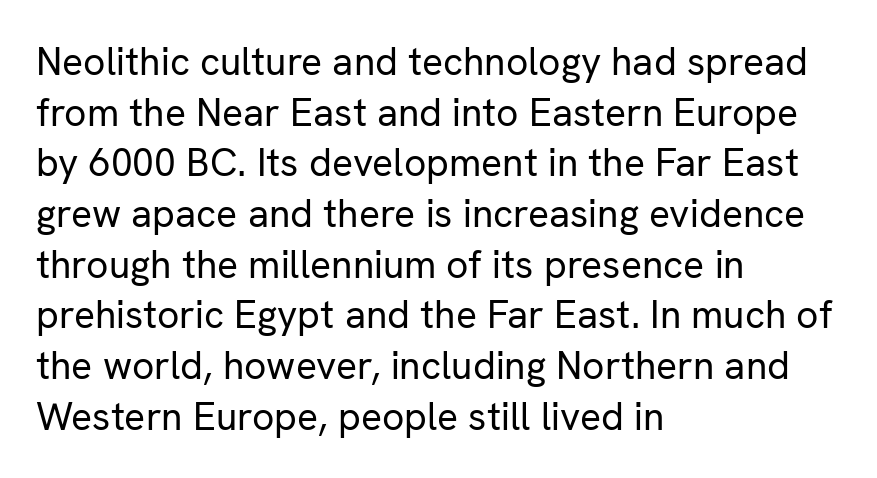
The image shows 39 px regular-weight sans-serif type, upright; set left-aligned, normal line spacing (1.3x), normal letter spacing, not underlined; low stroke contrast and a medium x-height.
